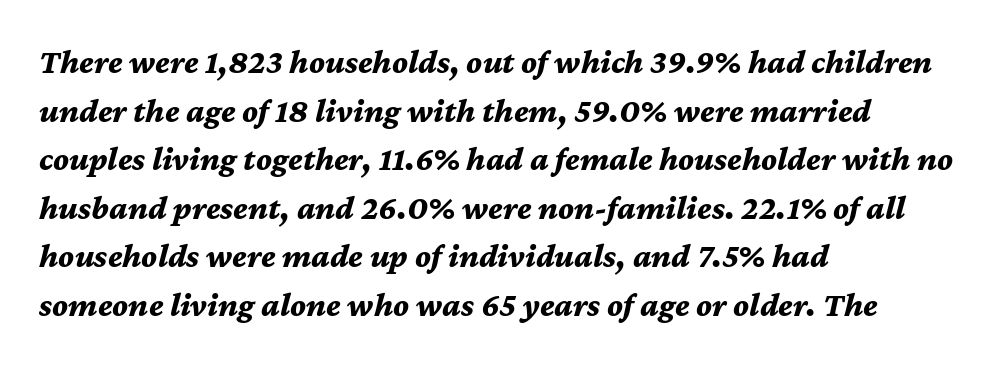
{"italic": "yes", "lean": "right", "slant_degrees": 12, "bold": "yes", "weight": "bold", "width": "normal", "stroke_contrast": "medium", "x_height": "medium", "monospaced": "no", "underline": "no", "align": "left", "line_spacing": "normal", "line_spacing_ratio": 1.43, "letter_spacing": "normal", "letter_spacing_em": 0.0, "glyph_px": 34}
